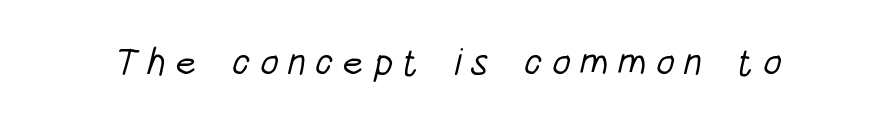
Q: Is the text bold? A: No.
Q: Is the typeface a serif or a sans-serif typeface? A: Sans-serif.
Q: Is the text underlined? A: No.
Q: Is the spacing between letters normal or unusually wide? A: Unusually wide.
Q: Width (condensed, normal, or wide)? A: Condensed.
Q: Stroke contrast? A: Low.
Q: x-height? A: Large.
Q: Monospaced? A: No.
